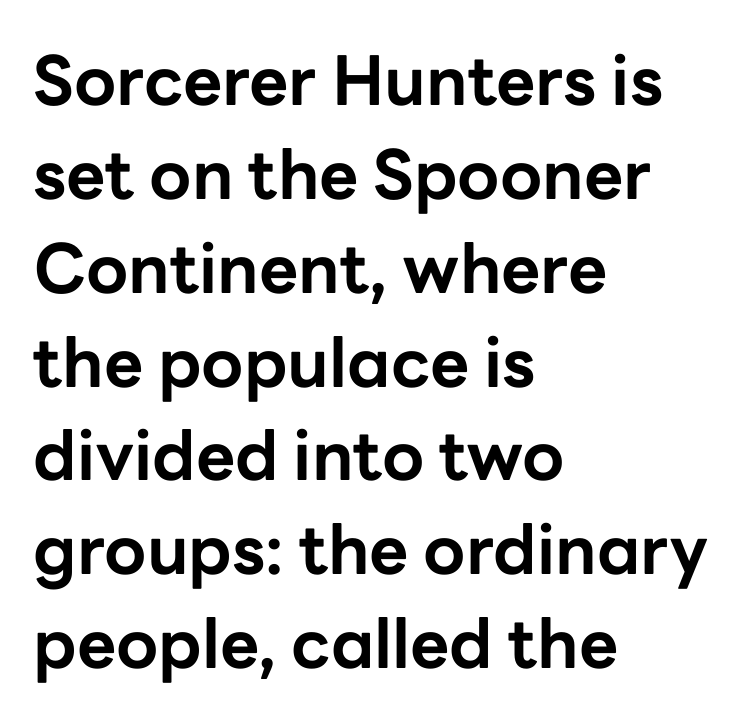
{"serif": "no", "italic": "no", "bold": "yes", "weight": "bold", "width": "normal", "stroke_contrast": "low", "x_height": "medium", "monospaced": "no", "underline": "no", "align": "left", "line_spacing": "normal", "line_spacing_ratio": 1.38, "letter_spacing": "normal", "letter_spacing_em": 0.0, "glyph_px": 68}
